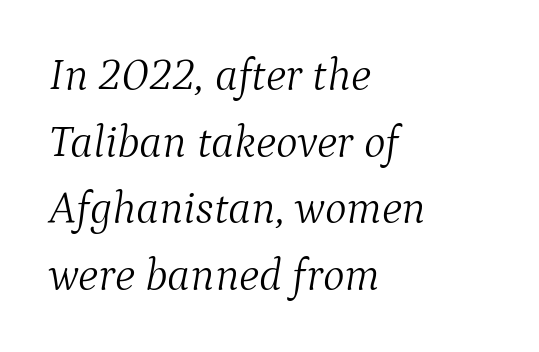
Q: Is the text bold? A: No.
Q: Is the text italic (slanted)? A: Yes, it leans right by about 9 degrees.
Q: Is the typeface a serif or a sans-serif typeface? A: Serif.
Q: Is the text underlined? A: No.
Q: How is the paragraph aligned? A: Left-aligned.
Q: Is the spacing between letters normal or unusually wide? A: Normal.
Q: Is the spacing between lines tight, normal or loose? A: Normal.
Q: Width (condensed, normal, or wide)? A: Normal.
Q: Stroke contrast? A: Medium.
Q: x-height? A: Medium.
Q: Monospaced? A: No.
